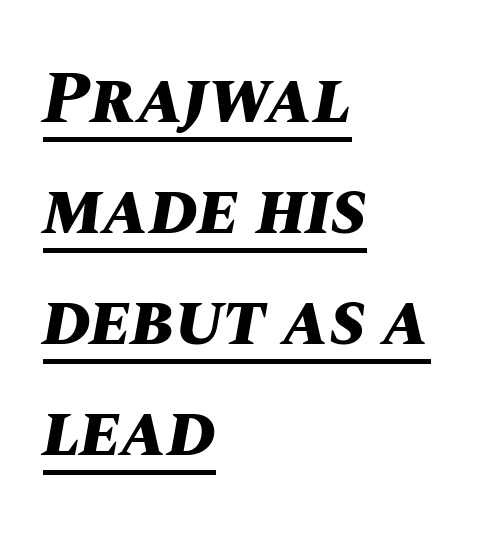
The image shows 74 px bold type, italic (leaning right); set left-aligned, normal line spacing (1.5x), normal letter spacing, underlined; medium stroke contrast and a large x-height.
